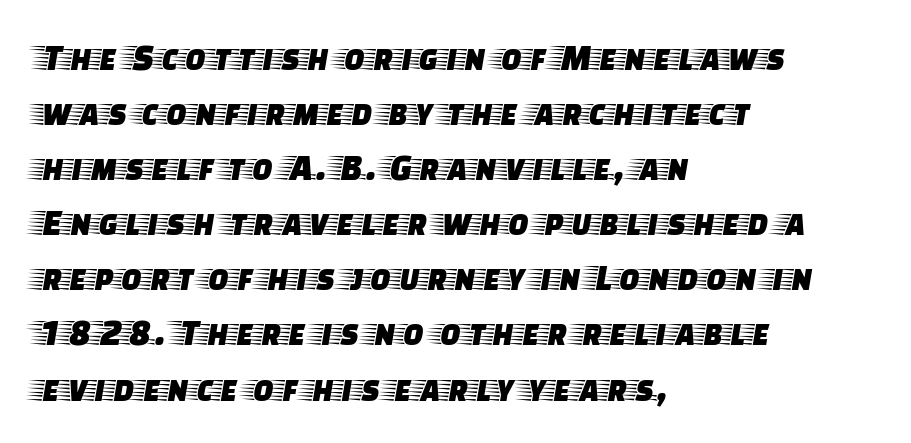
The image shows 38 px wide serif type; set left-aligned, normal line spacing (1.45x), normal letter spacing, not underlined; low stroke contrast and a large x-height.
